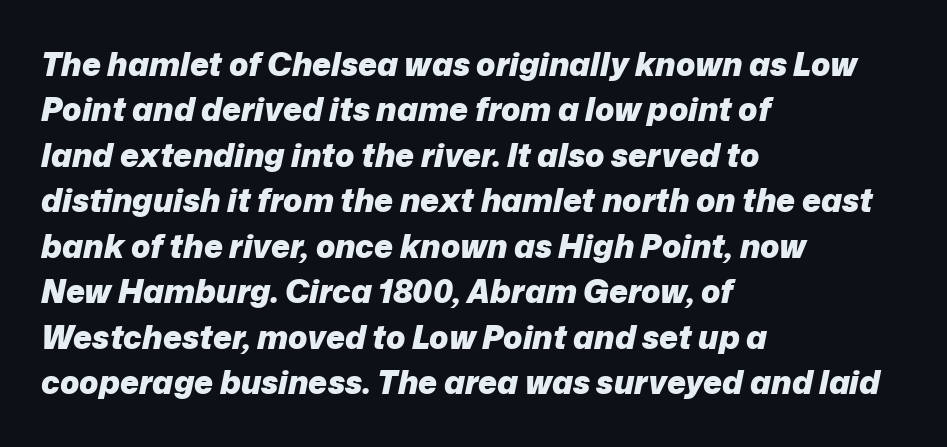
Compared with an ordinary text face, these strokes are far heavier — a full bold. Do the characters align in a grid? No, the font is proportional. All the whitespace from short lines collects on the right. The text carries the slant typical of an italic or oblique font. A clean baseline with only descenders dipping below it.
